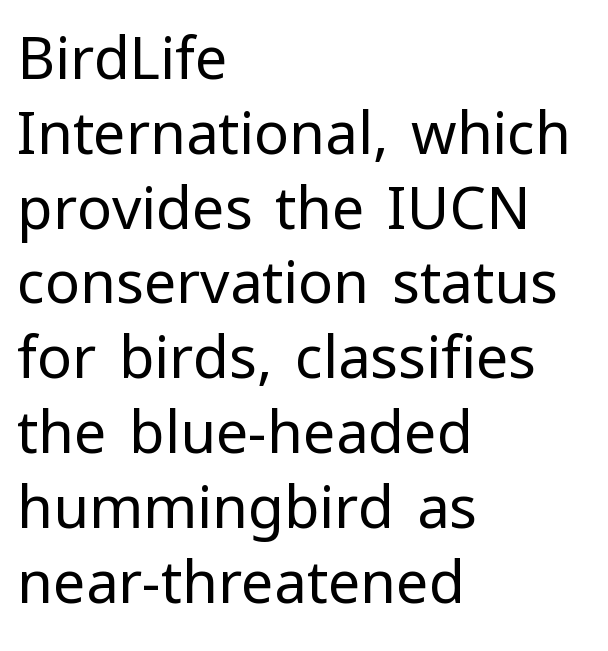
{"serif": "no", "italic": "no", "bold": "no", "weight": "regular", "width": "normal", "stroke_contrast": "low", "x_height": "medium", "monospaced": "no", "underline": "no", "align": "left", "line_spacing": "normal", "line_spacing_ratio": 1.29, "letter_spacing": "normal", "letter_spacing_em": 0.0, "glyph_px": 58}
